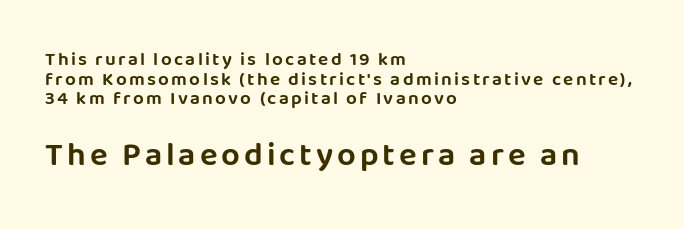
This is sans-serif lettering, the kind often seen on screens and signage. Honestly, the rows look squashed on top of each other. Spacing verdict: proportional, widths tailored to each character. In CSS terms this would be text-align: left.
